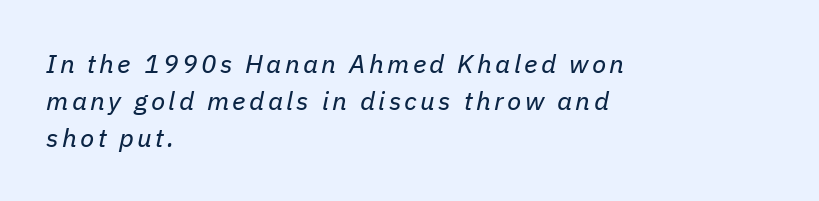
This rendering uses left alignment, leaving the right contour irregular. Is there much room between lines? A standard amount, neither cramped nor airy. No word sits above an underline. Stroke mass is kept to a normal reading level or below. It's the slanting kind of type.
